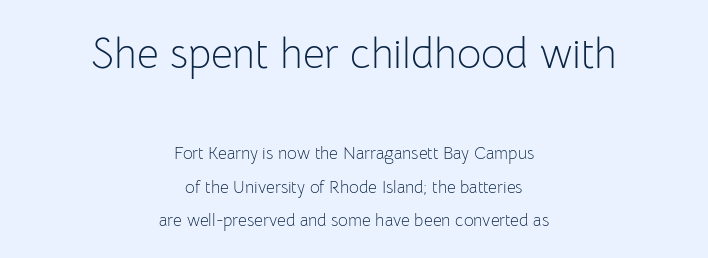
Q: Is the text bold? A: No.
Q: Is the text italic (slanted)? A: No, it is upright.
Q: Is the typeface a serif or a sans-serif typeface? A: Sans-serif.
Q: Is the text underlined? A: No.
Q: How is the paragraph aligned? A: Centered.
Q: Is the spacing between letters normal or unusually wide? A: Normal.
Q: Is the spacing between lines tight, normal or loose? A: Loose.
Q: Which block of text is set in a larger size, the first (top) or the second (bottom)? A: The first (top) one.
Q: Width (condensed, normal, or wide)? A: Normal.
Q: Stroke contrast? A: Low.
Q: x-height? A: Medium.
Q: Monospaced? A: No.
